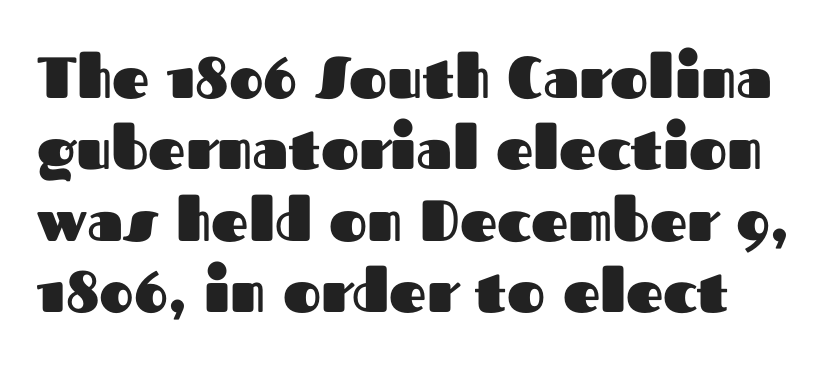
{"serif": "no", "italic": "no", "bold": "yes", "weight": "heavy", "width": "normal", "stroke_contrast": "medium", "x_height": "medium", "monospaced": "no", "underline": "no", "line_spacing_ratio": 1.23, "letter_spacing": "normal", "letter_spacing_em": 0.0, "glyph_px": 58}
